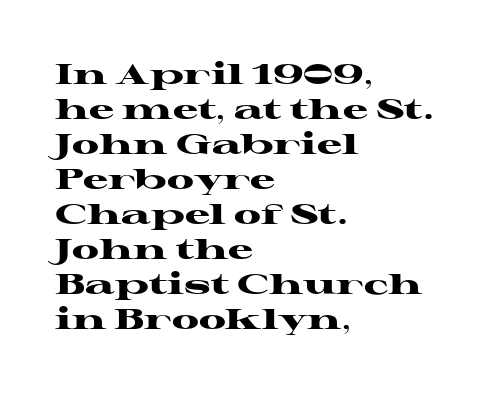
{"serif": "yes", "italic": "no", "bold": "yes", "weight": "heavy", "width": "wide", "stroke_contrast": "high", "x_height": "medium", "monospaced": "no", "underline": "no", "align": "left", "line_spacing": "normal", "line_spacing_ratio": 1.25, "letter_spacing": "normal", "letter_spacing_em": 0.0, "glyph_px": 28}
